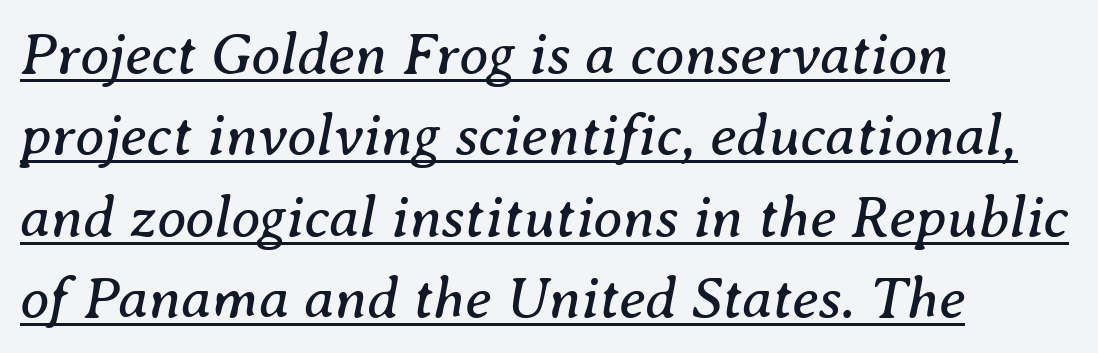
{"serif": "yes", "italic": "yes", "lean": "right", "slant_degrees": 8, "bold": "no", "weight": "regular", "width": "normal", "stroke_contrast": "medium", "x_height": "medium", "monospaced": "no", "underline": "yes", "align": "left", "line_spacing": "normal", "line_spacing_ratio": 1.38, "letter_spacing": "normal", "letter_spacing_em": 0.0, "glyph_px": 59}
